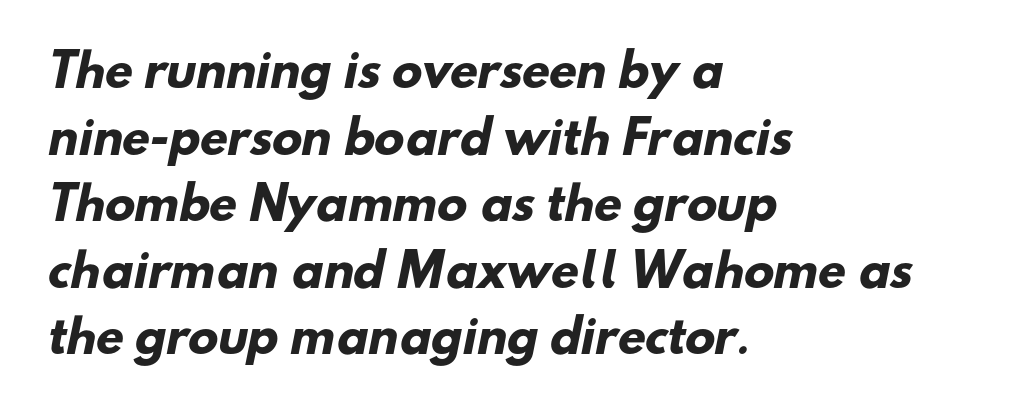
I'd call this a sans setting — the letters go barefoot. This is heavy type, rendered in bold. The lines sit at an ordinary, default distance from one another. Compared with a centered layout, this one pins lines to the left instead. Unmarked baselines from the first word to the last. Spacing verdict: proportional, widths tailored to each character.
